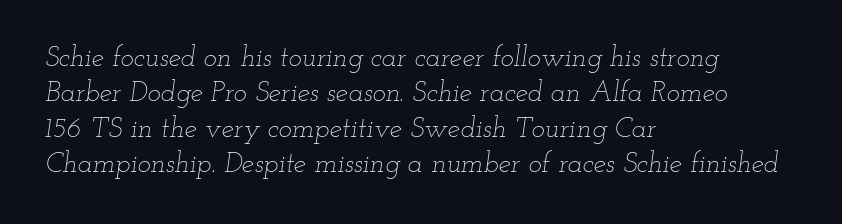
The glyphs look as if they've been sheared to an angle. Honestly, the row spacing looks completely unremarkable. You could not count columns in this text — the font is proportionally spaced. The paragraph shown leans on its left margin. Rule under the text: the space is simply empty. Weight: in the light-to-regular range.
